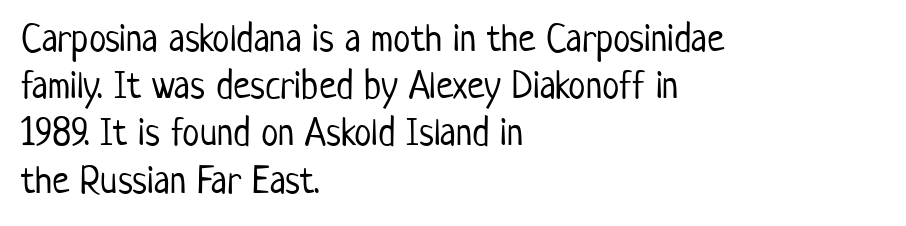
Q: Is the text bold? A: No.
Q: Is the text italic (slanted)? A: No, it is upright.
Q: Is the typeface a serif or a sans-serif typeface? A: Sans-serif.
Q: Is the text underlined? A: No.
Q: How is the paragraph aligned? A: Left-aligned.
Q: Is the spacing between letters normal or unusually wide? A: Normal.
Q: Width (condensed, normal, or wide)? A: Condensed.
Q: Stroke contrast? A: Low.
Q: x-height? A: Medium.
Q: Monospaced? A: No.
